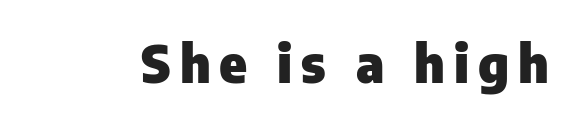
Q: Is the text bold? A: Yes.
Q: Is the text italic (slanted)? A: No, it is upright.
Q: Is the typeface a serif or a sans-serif typeface? A: Sans-serif.
Q: Is the text underlined? A: No.
Q: Width (condensed, normal, or wide)? A: Normal.
Q: Stroke contrast? A: Low.
Q: x-height? A: Medium.
Q: Monospaced? A: No.
